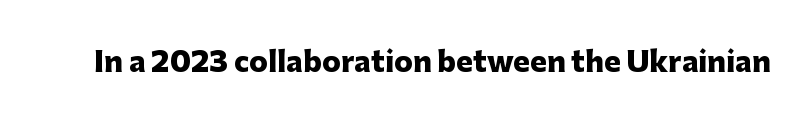
Q: Is the text bold? A: Yes.
Q: Is the text italic (slanted)? A: No, it is upright.
Q: Is the typeface a serif or a sans-serif typeface? A: Sans-serif.
Q: Is the text underlined? A: No.
Q: Is the spacing between letters normal or unusually wide? A: Normal.
Q: Width (condensed, normal, or wide)? A: Normal.
Q: Stroke contrast? A: Low.
Q: x-height? A: Medium.
Q: Monospaced? A: No.
